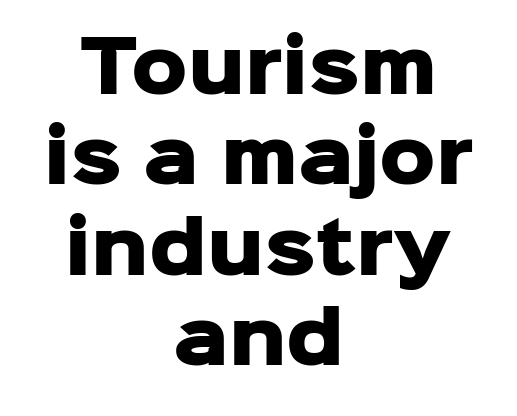
{"serif": "no", "italic": "no", "bold": "yes", "weight": "heavy", "width": "normal", "stroke_contrast": "low", "x_height": "medium", "monospaced": "no", "underline": "no", "align": "center", "line_spacing": "normal", "line_spacing_ratio": 1.29, "letter_spacing": "normal", "letter_spacing_em": 0.0, "glyph_px": 70}
